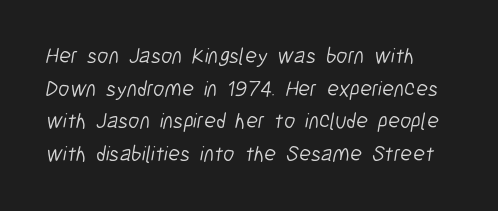
A light-to-regular cut is what we see here. Is the letter spacing exaggerated? No — it looks like the ordinary default. The string is rendered with underlining switched off. In terms of leading, this rendering sits right in the middle.
